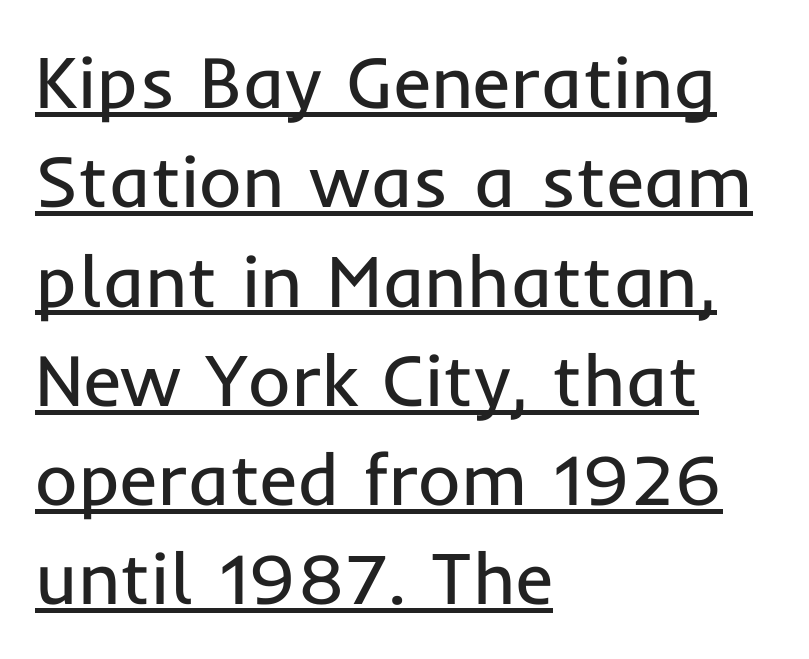
Look at the bottom of the vertical strokes: they stop flat, with no serifs. Notice how the stems are strictly vertical — no italics here. The setting favours the left margin, as ordinary paragraphs usually do. The passage shown stacks its lines at a standard gap. Vertical stems look standard width or narrower in stroke.
